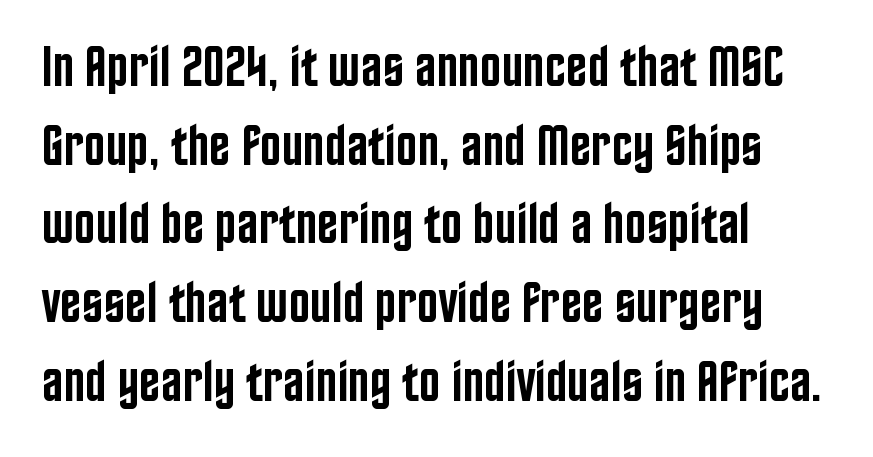
The image shows 57 px semibold, condensed sans-serif type, upright; set left-aligned, normal line spacing (1.38x), normal letter spacing, not underlined; low stroke contrast and a large x-height.
